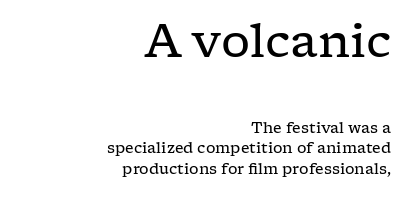
Q: Is the text bold? A: No.
Q: Is the text italic (slanted)? A: No, it is upright.
Q: Is the typeface a serif or a sans-serif typeface? A: Serif.
Q: Is the text underlined? A: No.
Q: How is the paragraph aligned? A: Right-aligned.
Q: Is the spacing between letters normal or unusually wide? A: Normal.
Q: Is the spacing between lines tight, normal or loose? A: Normal.
Q: Which block of text is set in a larger size, the first (top) or the second (bottom)? A: The first (top) one.
Q: Width (condensed, normal, or wide)? A: Wide.
Q: Stroke contrast? A: Low.
Q: x-height? A: Medium.
Q: Monospaced? A: No.
